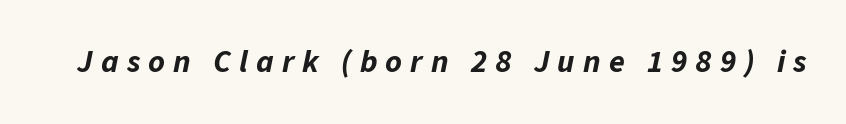
The image shows 32 px bold type, italic (leaning right); set unusually wide letter spacing (+0.25 em), not underlined; low stroke contrast and a medium x-height.
